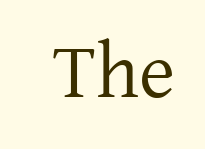
The words here are not underlined. Compared with typical body copy, the letter spacing here is the same. Posture: vertical. The strokes are not fattened; the text isn't bold. Stroke terminals: seriffed.
